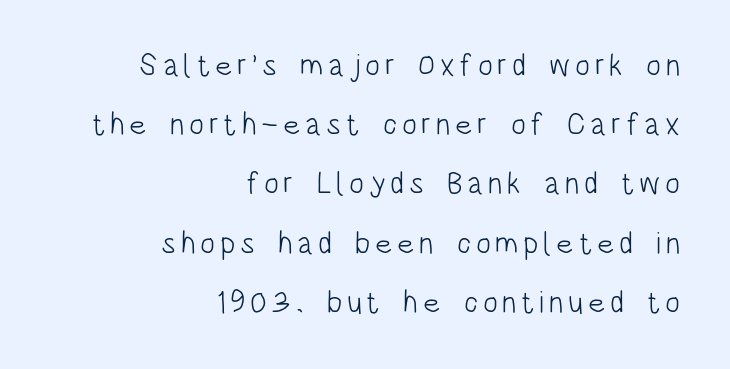
Vertical spacing — loose. Each row of text sits above clean, open space. Posture: upright roman. Is this a fixed-width face? No — the glyphs have proportional, varying widths. Alignment: flush right. The letters look calm and open, with moderate or lighter stems.
